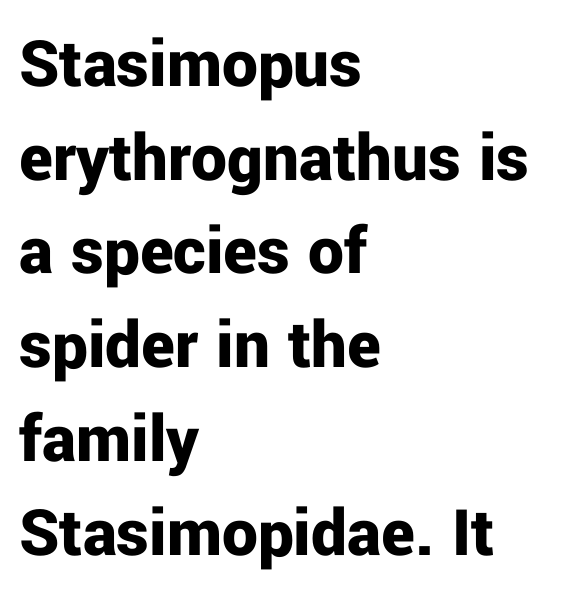
The image shows 71 px bold sans-serif type, upright; set left-aligned, normal line spacing (1.32x), normal letter spacing, not underlined; low stroke contrast and a medium x-height.
